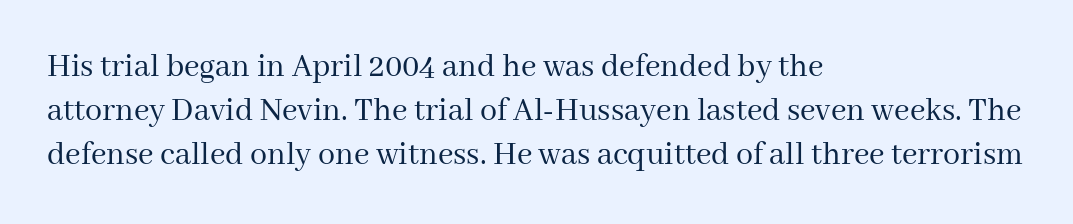
Visually the block forms a straight wall on the left and a jagged coastline on the right. The rendering uses natural spacing where letterforms have individual widths. Regular leading. Posture: straight, roman, zero tilt. A quiet, ordinary-to-light weight characterises the typeface.
